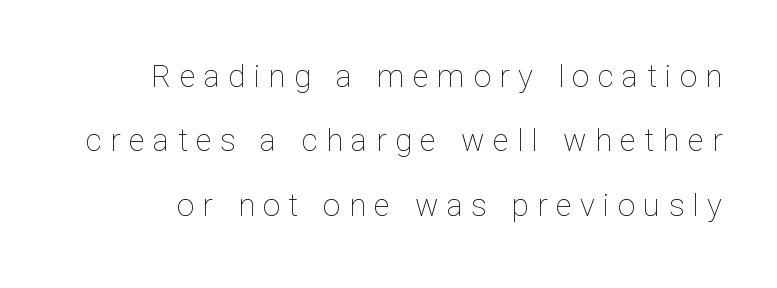
Q: Is the text bold? A: No.
Q: Is the text italic (slanted)? A: No, it is upright.
Q: Is the text underlined? A: No.
Q: Is the spacing between letters normal or unusually wide? A: Unusually wide.
Q: Is the spacing between lines tight, normal or loose? A: Loose.
Q: Width (condensed, normal, or wide)? A: Normal.
Q: Stroke contrast? A: Low.
Q: x-height? A: Medium.
Q: Monospaced? A: No.
